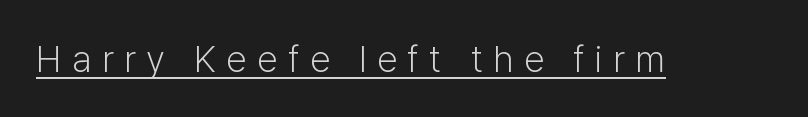
Q: Is the text bold? A: No.
Q: Is the text italic (slanted)? A: No, it is upright.
Q: Is the typeface a serif or a sans-serif typeface? A: Sans-serif.
Q: Is the text underlined? A: Yes.
Q: Is the spacing between letters normal or unusually wide? A: Unusually wide.
Q: Width (condensed, normal, or wide)? A: Normal.
Q: Stroke contrast? A: Low.
Q: x-height? A: Medium.
Q: Monospaced? A: No.
